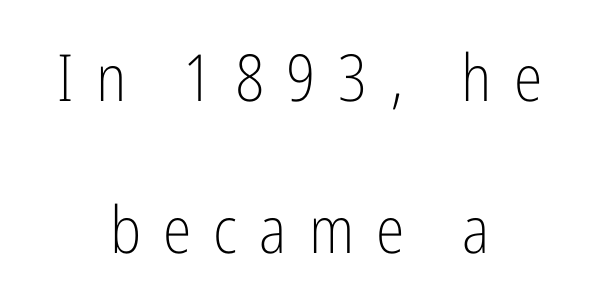
Q: Is the text bold? A: No.
Q: Is the text italic (slanted)? A: No, it is upright.
Q: Is the typeface a serif or a sans-serif typeface? A: Sans-serif.
Q: Is the text underlined? A: No.
Q: How is the paragraph aligned? A: Centered.
Q: Is the spacing between letters normal or unusually wide? A: Unusually wide.
Q: Is the spacing between lines tight, normal or loose? A: Loose.
Q: Width (condensed, normal, or wide)? A: Condensed.
Q: Stroke contrast? A: Low.
Q: x-height? A: Medium.
Q: Monospaced? A: No.
